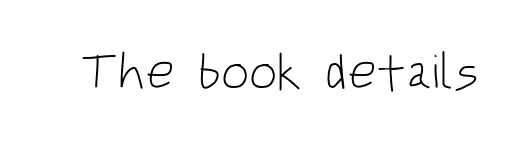
{"serif": "no", "italic": "no", "bold": "no", "weight": "light", "width": "condensed", "stroke_contrast": "low", "x_height": "large", "monospaced": "no", "underline": "no", "letter_spacing": "normal", "letter_spacing_em": 0.0, "glyph_px": 50}
